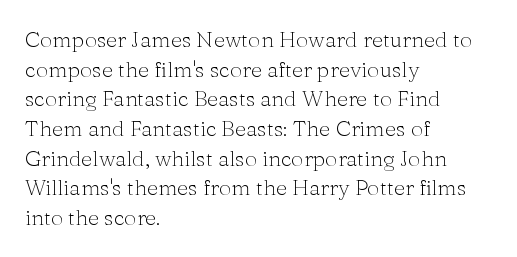
Unmarked baselines from the first word to the last. The designer left line spacing at the default. The rendering anchors every line to the left-hand side. The gaps between neighbouring characters are ordinary and unremarkable. The type sits square on the baseline with zero lean.
